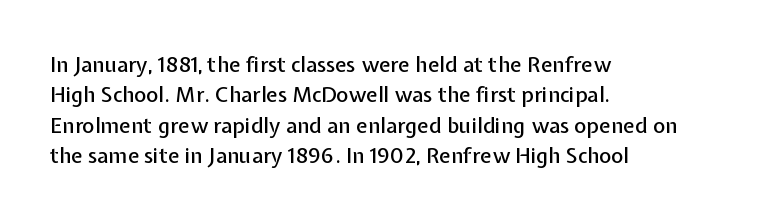
Q: Is the text italic (slanted)? A: No, it is upright.
Q: Is the text underlined? A: No.
Q: How is the paragraph aligned? A: Left-aligned.
Q: Is the spacing between letters normal or unusually wide? A: Normal.
Q: Is the spacing between lines tight, normal or loose? A: Normal.
